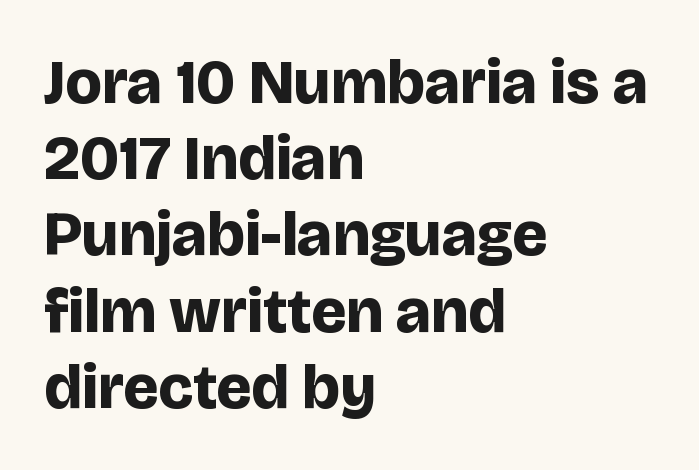
Q: Is the text bold? A: Yes.
Q: Is the text italic (slanted)? A: No, it is upright.
Q: Is the typeface a serif or a sans-serif typeface? A: Sans-serif.
Q: Is the text underlined? A: No.
Q: How is the paragraph aligned? A: Left-aligned.
Q: Is the spacing between letters normal or unusually wide? A: Normal.
Q: Width (condensed, normal, or wide)? A: Normal.
Q: Stroke contrast? A: Low.
Q: x-height? A: Large.
Q: Monospaced? A: No.
